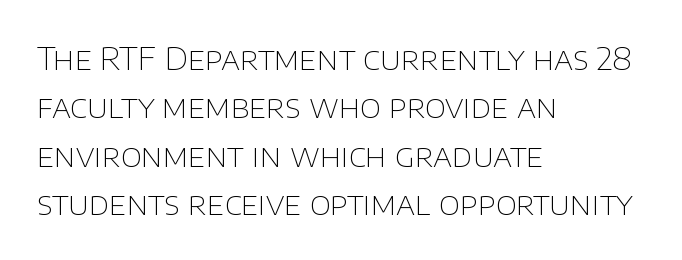
Q: Is the text bold? A: No.
Q: Is the text italic (slanted)? A: No, it is upright.
Q: Is the typeface a serif or a sans-serif typeface? A: Sans-serif.
Q: Is the text underlined? A: No.
Q: How is the paragraph aligned? A: Left-aligned.
Q: Is the spacing between letters normal or unusually wide? A: Normal.
Q: Is the spacing between lines tight, normal or loose? A: Normal.
Q: Width (condensed, normal, or wide)? A: Normal.
Q: Stroke contrast? A: Low.
Q: x-height? A: Large.
Q: Monospaced? A: No.
